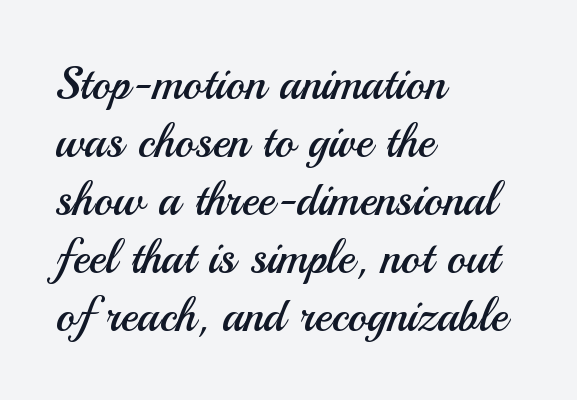
{"serif": "no", "bold": "no", "weight": "regular", "width": "normal", "stroke_contrast": "medium", "x_height": "small", "monospaced": "no", "underline": "no", "align": "left", "line_spacing": "normal", "line_spacing_ratio": 1.26, "letter_spacing": "normal", "letter_spacing_em": 0.0, "glyph_px": 46}
